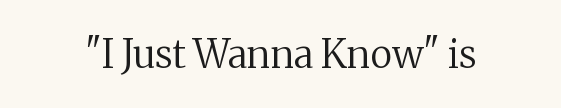
The image shows 39 px regular-weight serif type, upright; set normal letter spacing, not underlined; medium stroke contrast and a medium x-height.
